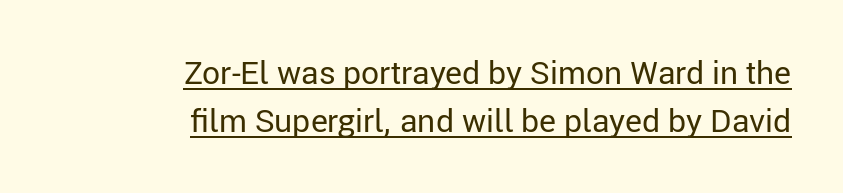
Q: Is the text bold? A: No.
Q: Is the text italic (slanted)? A: No, it is upright.
Q: Is the typeface a serif or a sans-serif typeface? A: Sans-serif.
Q: Is the text underlined? A: Yes.
Q: How is the paragraph aligned? A: Right-aligned.
Q: Is the spacing between letters normal or unusually wide? A: Normal.
Q: Is the spacing between lines tight, normal or loose? A: Normal.
Q: Width (condensed, normal, or wide)? A: Normal.
Q: Stroke contrast? A: Low.
Q: x-height? A: Medium.
Q: Monospaced? A: No.
